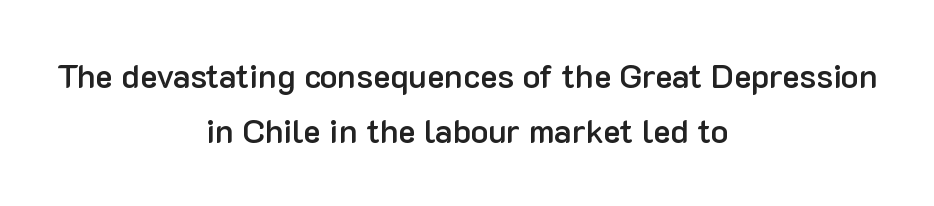
Q: Is the text bold? A: Semi-bold.
Q: Is the text italic (slanted)? A: No, it is upright.
Q: Is the typeface a serif or a sans-serif typeface? A: Sans-serif.
Q: Is the text underlined? A: No.
Q: How is the paragraph aligned? A: Centered.
Q: Is the spacing between letters normal or unusually wide? A: Normal.
Q: Is the spacing between lines tight, normal or loose? A: Normal.
Q: Width (condensed, normal, or wide)? A: Normal.
Q: Stroke contrast? A: Low.
Q: x-height? A: Medium.
Q: Monospaced? A: No.
